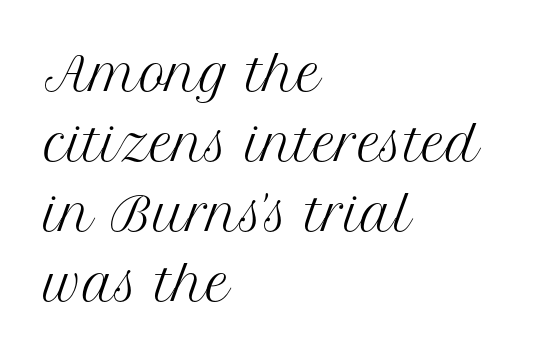
The letterforms sit at book weight or below. The vertical gap from one line to the next is medium. This rendering uses left alignment, leaving the right contour irregular. Anything drawn beneath the words? Only blank space. Note the varied advance widths — an 'i' is clearly narrower than an 'm'.
